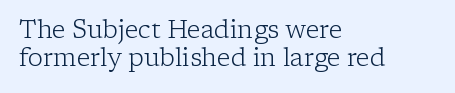
What's the leading like? Squeezed, with rows nearly overlapping. Unmarked baselines from the first word to the last. Posture: upright roman. Weight class: somewhere from thin through regular. Which margin do the lines hug? The left one — the right edge is uneven. How are the letters spaced? Ordinarily, with no added tracking.
